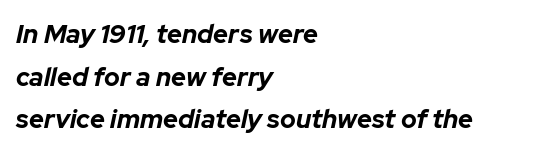
Look at the tracking — it's just the regular setting, nothing added. The rows are spaced the way most documents space them. Notice how the stems are inclined rather than vertical — that's the hallmark of italics. In CSS terms this would be text-align: left. Type without underlining. Typesetter's note: full bold, strokes at maximum text heaviness.
